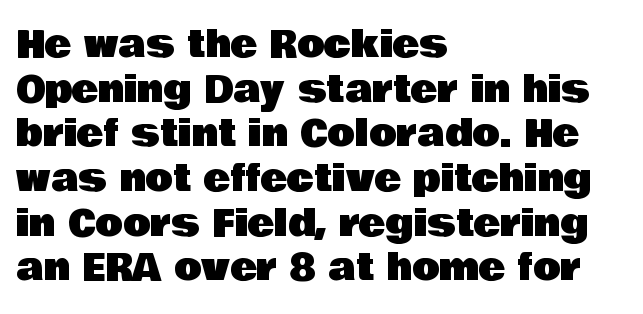
The image shows 36 px sans-serif type, upright; set left-aligned, line spacing 1.24x, normal letter spacing, not underlined; low stroke contrast and a large x-height.
